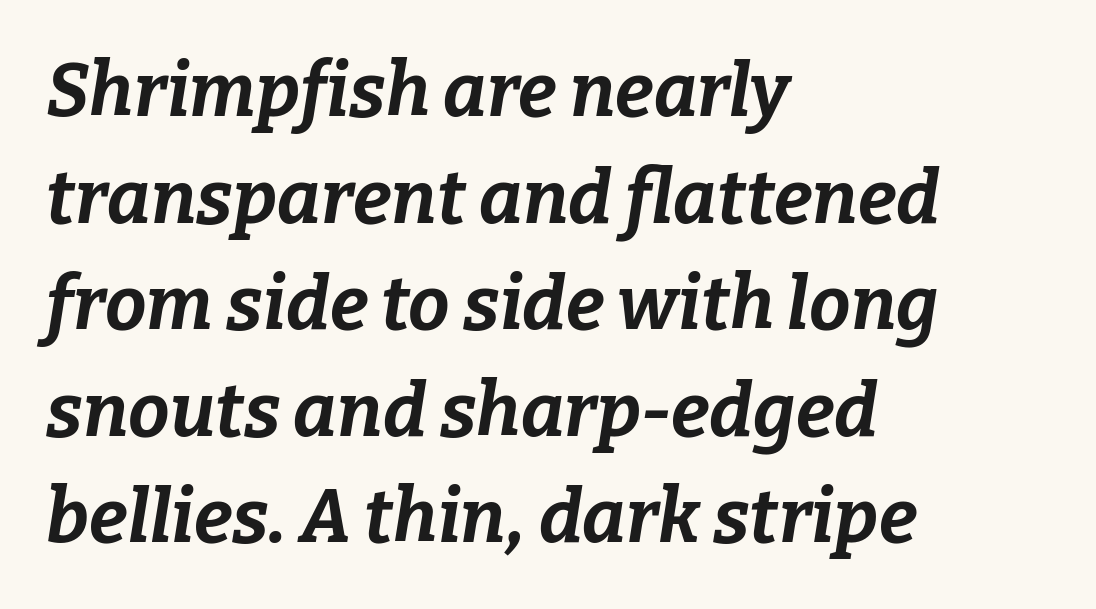
The image shows 74 px bold type, italic (leaning right); set left-aligned, normal line spacing (1.44x), normal letter spacing, not underlined; low stroke contrast and a medium x-height.
